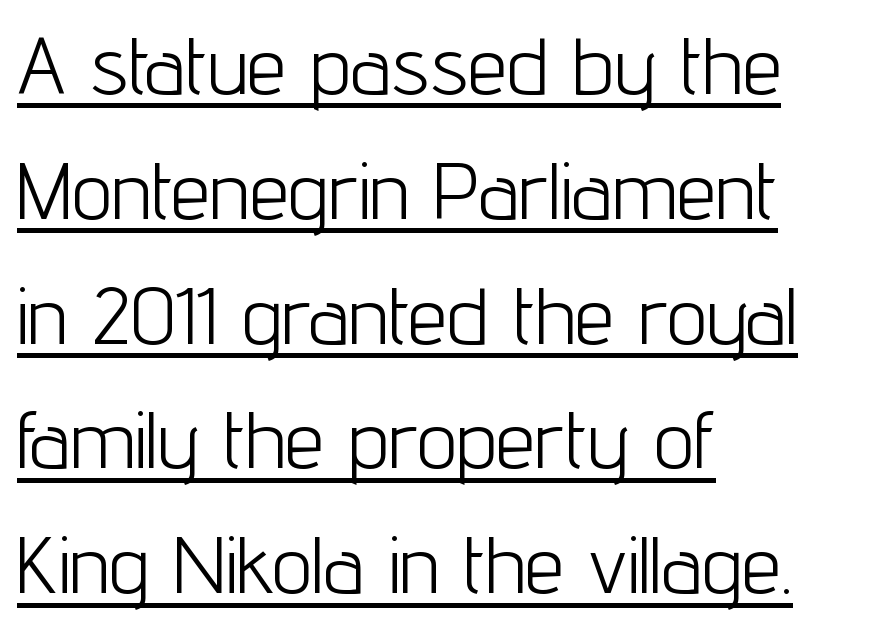
Q: Is the text bold? A: No.
Q: Is the text italic (slanted)? A: No, it is upright.
Q: Is the typeface a serif or a sans-serif typeface? A: Sans-serif.
Q: Is the text underlined? A: Yes.
Q: How is the paragraph aligned? A: Left-aligned.
Q: Is the spacing between letters normal or unusually wide? A: Normal.
Q: Is the spacing between lines tight, normal or loose? A: Normal.
Q: Width (condensed, normal, or wide)? A: Condensed.
Q: Stroke contrast? A: Low.
Q: x-height? A: Medium.
Q: Monospaced? A: No.
